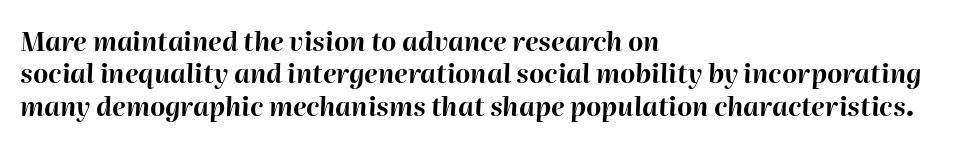
The image shows 26 px bold type, italic (leaning right); set left-aligned, normal line spacing (1.25x), normal letter spacing, not underlined.
